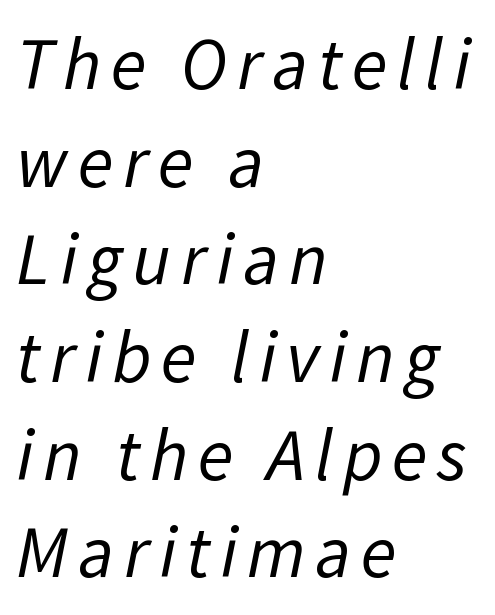
Q: Is the text bold? A: No.
Q: Is the typeface a serif or a sans-serif typeface? A: Sans-serif.
Q: Is the text underlined? A: No.
Q: How is the paragraph aligned? A: Left-aligned.
Q: Is the spacing between lines tight, normal or loose? A: Normal.
Q: Width (condensed, normal, or wide)? A: Normal.
Q: Stroke contrast? A: Low.
Q: x-height? A: Medium.
Q: Monospaced? A: No.
